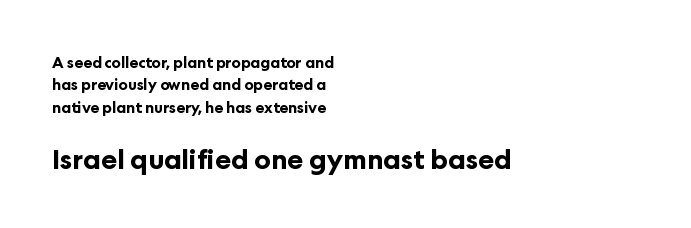
The image shows 27 px bold type, upright; set left-aligned, normal line spacing (1.49x), normal letter spacing, not underlined; the second (bottom) block is 1.8x larger.
